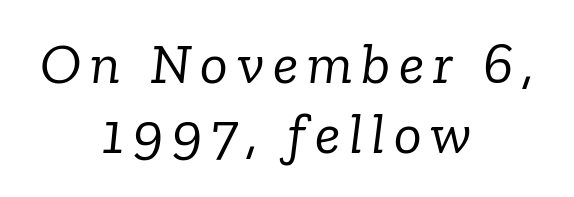
The image shows 58 px light serif type, italic (leaning right); set centered, line spacing 1.21x, not underlined; low stroke contrast and a medium x-height.
